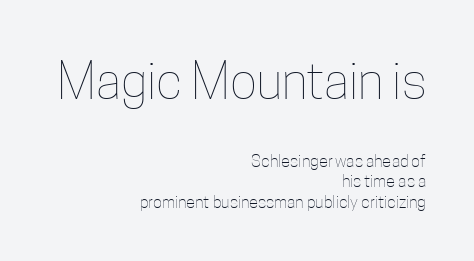
The image shows 51 px thin, condensed type, upright; set right-aligned, line spacing 1.2x, normal letter spacing, not underlined; the first (top) block is 3.0x larger; low stroke contrast and a medium x-height.
